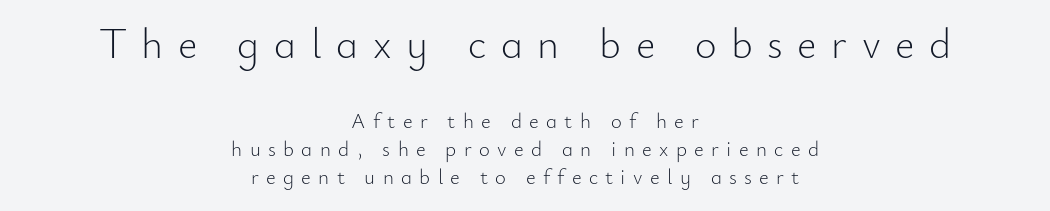
The image shows 42 px light sans-serif type, upright; set centered, normal line spacing (1.33x), unusually wide letter spacing (+0.35 em), not underlined; the first (top) block is 2.0x larger; low stroke contrast and a small x-height.
